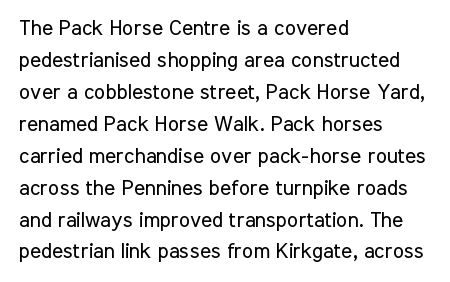
Q: Is the text bold? A: No.
Q: Is the text italic (slanted)? A: No, it is upright.
Q: Is the text underlined? A: No.
Q: How is the paragraph aligned? A: Left-aligned.
Q: Is the spacing between letters normal or unusually wide? A: Normal.
Q: Is the spacing between lines tight, normal or loose? A: Normal.
